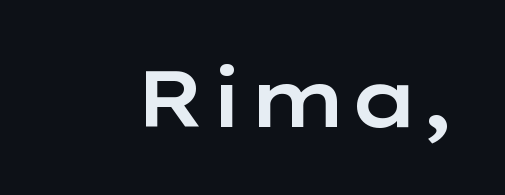
{"serif": "no", "italic": "no", "width": "wide", "stroke_contrast": "low", "x_height": "medium", "monospaced": "no", "underline": "no", "letter_spacing": "normal", "letter_spacing_em": 0.0, "glyph_px": 79}
